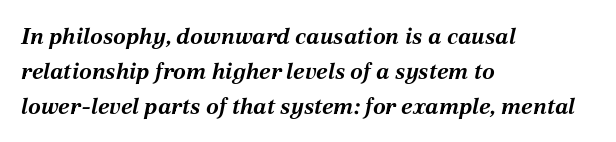
Q: Is the text bold? A: Yes.
Q: Is the text italic (slanted)? A: Yes, it leans right by about 12 degrees.
Q: Is the text underlined? A: No.
Q: How is the paragraph aligned? A: Left-aligned.
Q: Is the spacing between letters normal or unusually wide? A: Normal.
Q: Is the spacing between lines tight, normal or loose? A: Normal.
